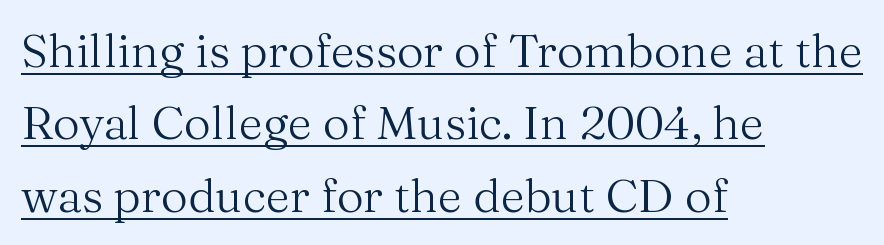
{"serif": "yes", "italic": "no", "bold": "no", "weight": "regular", "width": "normal", "stroke_contrast": "medium", "x_height": "medium", "monospaced": "no", "underline": "yes", "align": "left", "line_spacing": "normal", "line_spacing_ratio": 1.54, "letter_spacing": "normal", "letter_spacing_em": 0.0, "glyph_px": 47}
